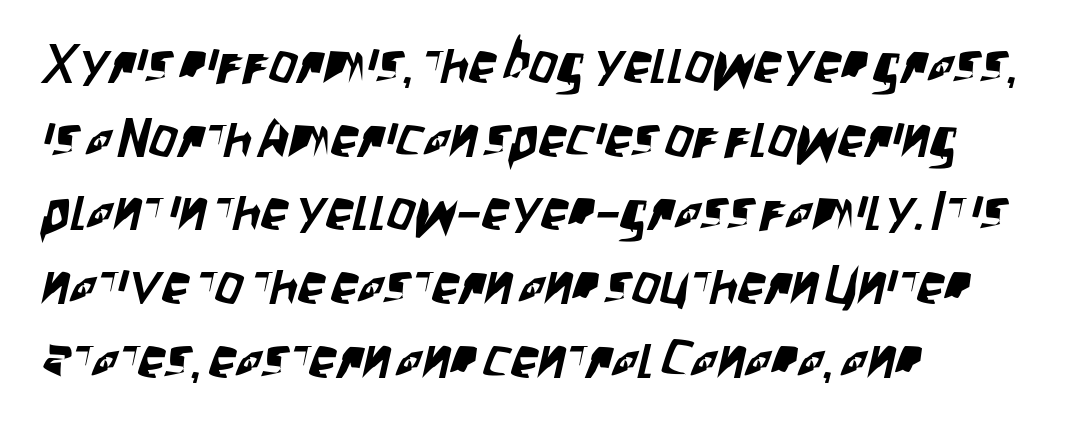
The image shows 55 px condensed sans-serif type; set left-aligned, normal line spacing (1.34x), normal letter spacing, not underlined; low stroke contrast and a large x-height.
